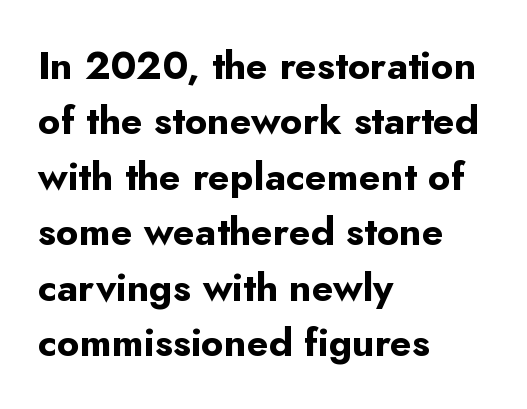
A typesetter would call this leading conventional body-copy spacing. Check the space under the baseline: it is left empty. Is the letter spacing exaggerated? No — it looks like the ordinary default. Vertical strokes here are truly vertical. What weight is shown? A full bold with thick strokes.
